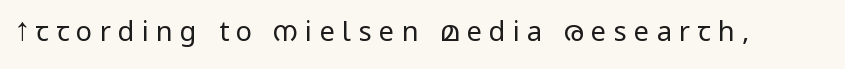
{"italic": "no", "bold": "no", "underline": "no", "letter_spacing": "wide", "letter_spacing_em": 0.27, "glyph_px": 27}
